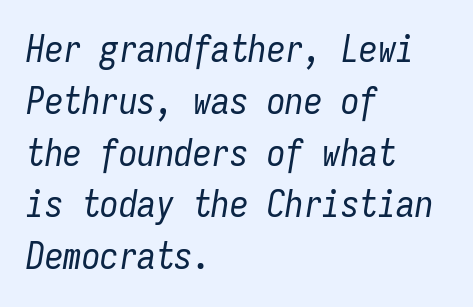
The designer left line spacing at the default. You could count columns in this text — the font is strictly monospaced. Letters have the restrained weight of plain body copy at most. The zone under the glyphs is completely vacant. Students, note that the glyphs here touch the page at normal intervals.
